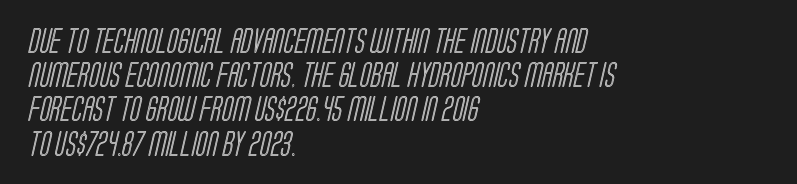
Q: Is the text underlined? A: No.
Q: How is the paragraph aligned? A: Left-aligned.
Q: Is the spacing between letters normal or unusually wide? A: Normal.
Q: Is the spacing between lines tight, normal or loose? A: Normal.
